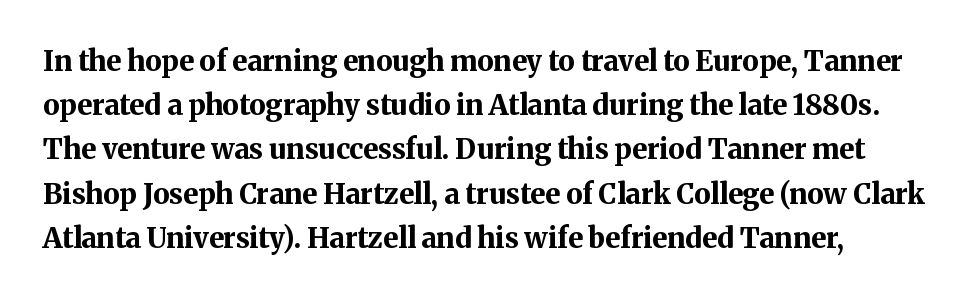
{"serif": "yes", "italic": "no", "bold": "yes", "weight": "bold", "width": "normal", "stroke_contrast": "medium", "x_height": "medium", "monospaced": "no", "underline": "no", "align": "left", "line_spacing": "normal", "line_spacing_ratio": 1.58, "letter_spacing": "normal", "letter_spacing_em": 0.0, "glyph_px": 28}
